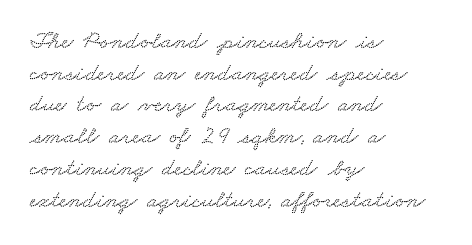
The ragged edge is on the right, which tells us the setting is flush left. Bare-footed words on every line. Regarding leading, the lines here are spaced in the standard way. Honestly, the letter spacing is just normal — you wouldn't notice it.
